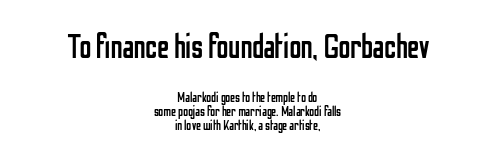
{"serif": "no", "italic": "no", "bold": "no", "weight": "regular", "width": "condensed", "stroke_contrast": "low", "x_height": "medium", "monospaced": "no", "underline": "no", "align": "center", "line_spacing": "tight", "line_spacing_ratio": 1.0, "letter_spacing": "normal", "letter_spacing_em": 0.0, "larger_block": "first", "size_ratio": 2.43, "glyph_px": 34}
